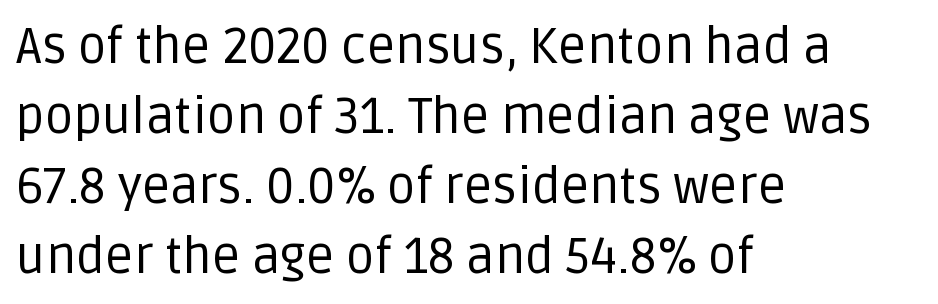
The image shows 50 px regular-weight sans-serif type, upright; set left-aligned, normal line spacing (1.4x), normal letter spacing, not underlined; low stroke contrast and a large x-height.
